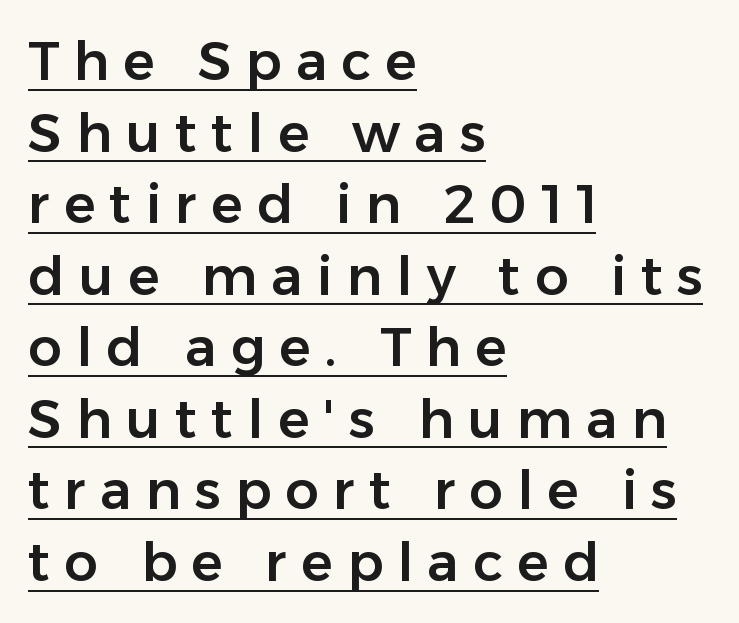
Q: Is the text italic (slanted)? A: No, it is upright.
Q: Is the typeface a serif or a sans-serif typeface? A: Sans-serif.
Q: Is the text underlined? A: Yes.
Q: How is the paragraph aligned? A: Left-aligned.
Q: Is the spacing between letters normal or unusually wide? A: Unusually wide.
Q: Is the spacing between lines tight, normal or loose? A: Normal.
Q: Width (condensed, normal, or wide)? A: Normal.
Q: Stroke contrast? A: Low.
Q: x-height? A: Medium.
Q: Monospaced? A: No.
